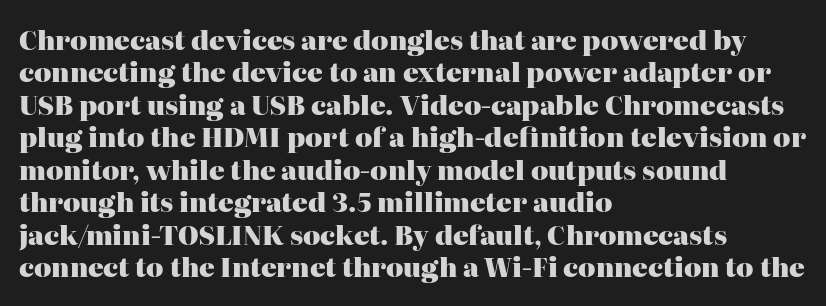
The image shows 26 px bold type, upright; set left-aligned, normal line spacing (1.25x), normal letter spacing, not underlined.
